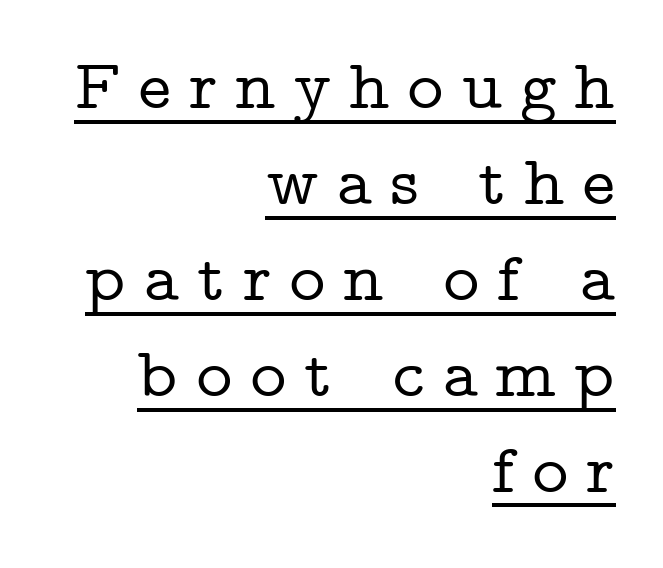
The image shows 70 px wide serif type, upright; set right-aligned, normal line spacing (1.37x), unusually wide letter spacing (+0.25 em), underlined; low stroke contrast and a medium x-height.
